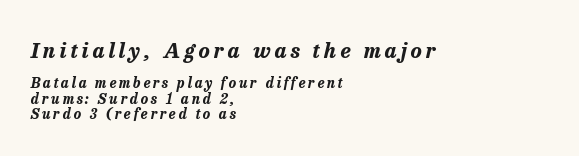
Typesetter's note — upper block bumped up in size, lower block left smaller. The lettering tilts uniformly, giving the passage an italic look. One glance says dense: line gaps are narrower than usual. The rendering anchors every line to the left-hand side.
